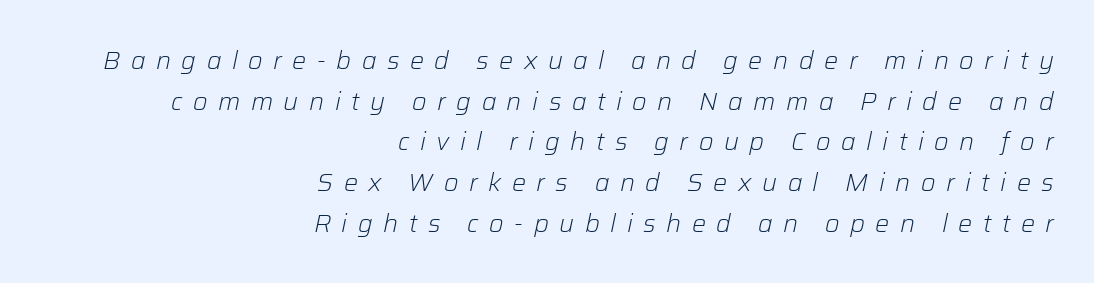
The image shows 25 px text type, italic (leaning right); set right-aligned, normal line spacing (1.63x), unusually wide letter spacing (+0.42 em), not underlined.
